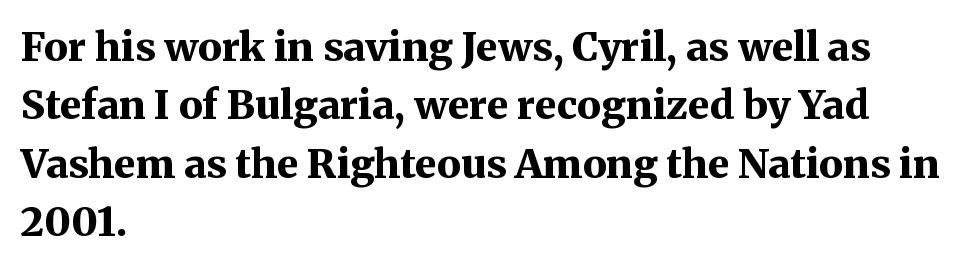
Q: Is the text bold? A: Yes.
Q: Is the text italic (slanted)? A: No, it is upright.
Q: Is the typeface a serif or a sans-serif typeface? A: Serif.
Q: Is the text underlined? A: No.
Q: How is the paragraph aligned? A: Left-aligned.
Q: Is the spacing between letters normal or unusually wide? A: Normal.
Q: Is the spacing between lines tight, normal or loose? A: Normal.
Q: Width (condensed, normal, or wide)? A: Normal.
Q: Stroke contrast? A: Medium.
Q: x-height? A: Medium.
Q: Monospaced? A: No.
